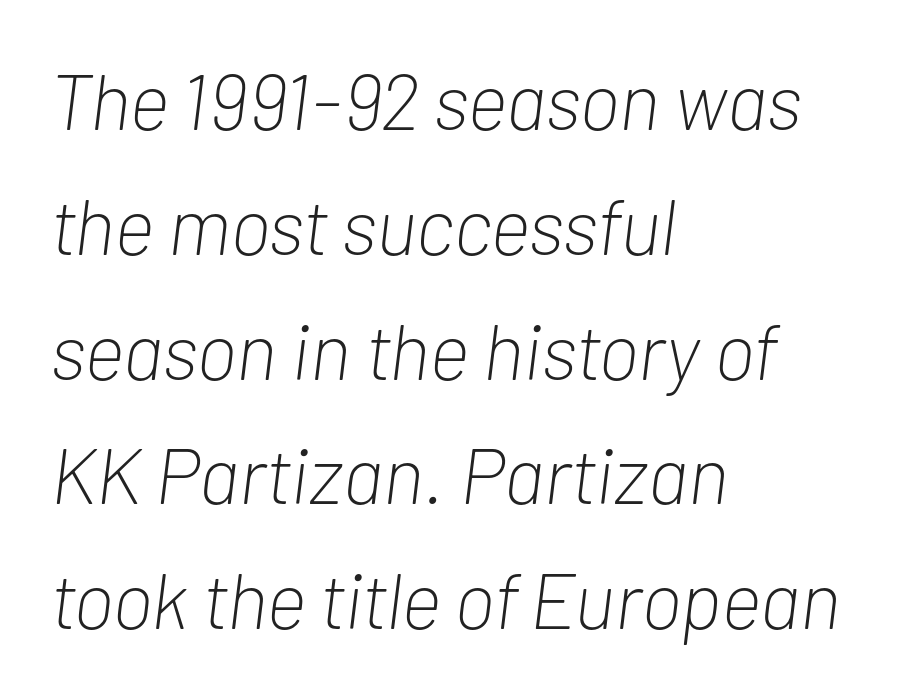
Compared with a typical body face, this is equally light or lighter still. Underline: absent. The passage shown is typed in a proportional face where columns would drift. Students, note that the glyphs here touch the page at normal intervals. Compared with typical paragraphs, the rows here are spaced about the same. Leftover space on each line is placed entirely after the last word.
